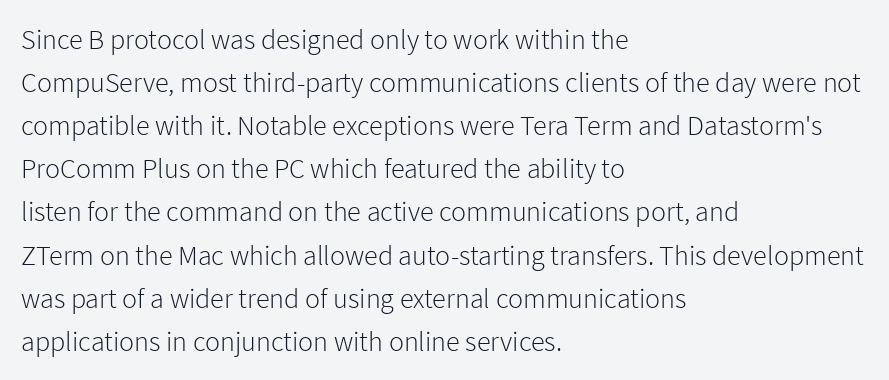
{"serif": "no", "italic": "no", "bold": "no", "weight": "light", "width": "normal", "stroke_contrast": "low", "x_height": "medium", "monospaced": "no", "underline": "no", "align": "left", "line_spacing": "normal", "line_spacing_ratio": 1.54, "letter_spacing": "normal", "letter_spacing_em": 0.0, "glyph_px": 28}
